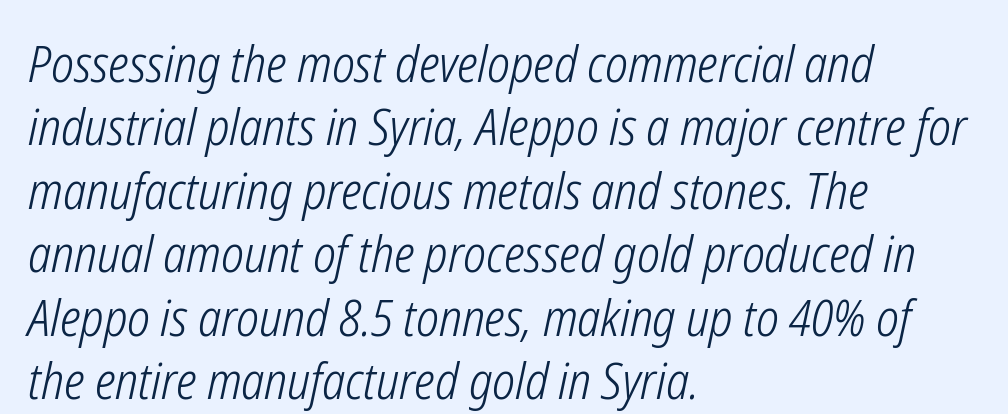
Q: Is the text bold? A: No.
Q: Is the text italic (slanted)? A: Yes, it leans right by about 12 degrees.
Q: Is the text underlined? A: No.
Q: How is the paragraph aligned? A: Left-aligned.
Q: Is the spacing between letters normal or unusually wide? A: Normal.
Q: Is the spacing between lines tight, normal or loose? A: Normal.
Q: Width (condensed, normal, or wide)? A: Condensed.
Q: Stroke contrast? A: Low.
Q: x-height? A: Medium.
Q: Monospaced? A: No.
